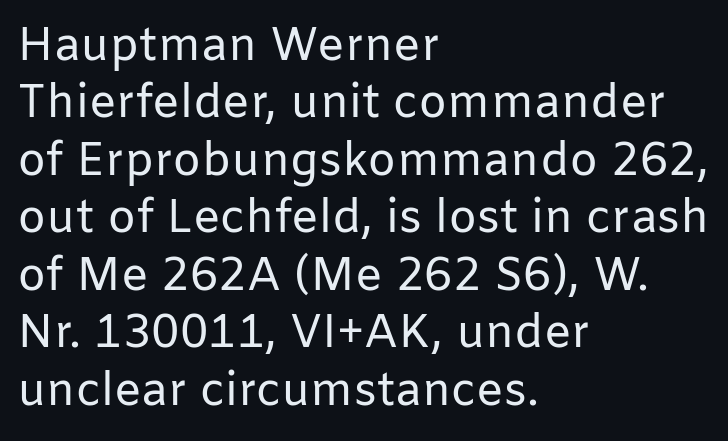
Q: Is the text bold? A: No.
Q: Is the text italic (slanted)? A: No, it is upright.
Q: Is the typeface a serif or a sans-serif typeface? A: Sans-serif.
Q: Is the text underlined? A: No.
Q: How is the paragraph aligned? A: Left-aligned.
Q: Is the spacing between letters normal or unusually wide? A: Normal.
Q: Is the spacing between lines tight, normal or loose? A: Normal.
Q: Width (condensed, normal, or wide)? A: Normal.
Q: Stroke contrast? A: Low.
Q: x-height? A: Medium.
Q: Monospaced? A: No.
